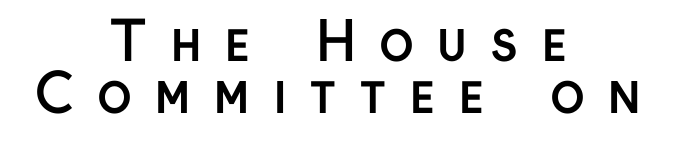
Q: Is the text bold? A: Yes.
Q: Is the text italic (slanted)? A: No, it is upright.
Q: Is the typeface a serif or a sans-serif typeface? A: Sans-serif.
Q: Is the text underlined? A: No.
Q: How is the paragraph aligned? A: Centered.
Q: Is the spacing between letters normal or unusually wide? A: Unusually wide.
Q: Is the spacing between lines tight, normal or loose? A: Tight.
Q: Width (condensed, normal, or wide)? A: Normal.
Q: Stroke contrast? A: Low.
Q: x-height? A: Medium.
Q: Monospaced? A: No.
